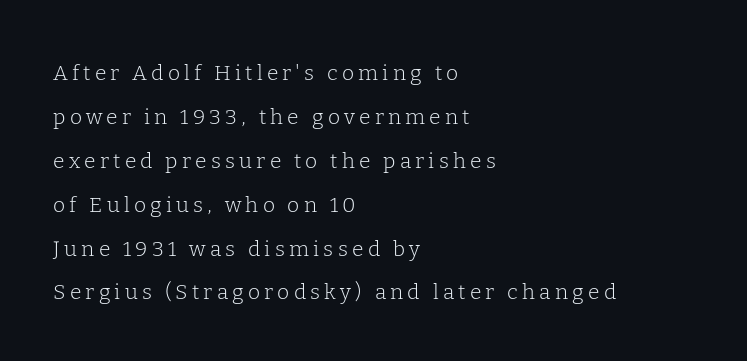
The image shows 21 px text type, upright; set left-aligned, loose line spacing (2.09x), unusually wide letter spacing (+0.2 em), not underlined.
